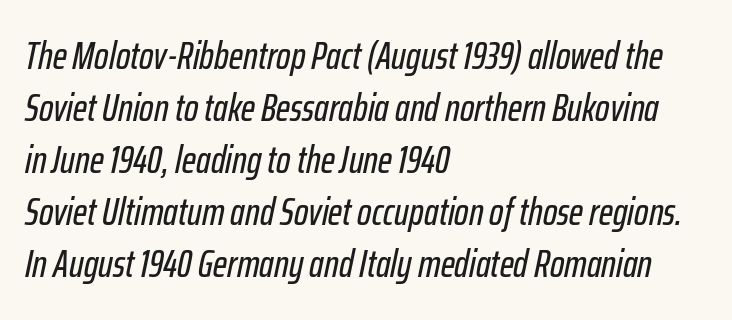
The image shows 38 px condensed type, italic (leaning right); set left-aligned, normal line spacing (1.37x), normal letter spacing, not underlined; low stroke contrast and a medium x-height.
